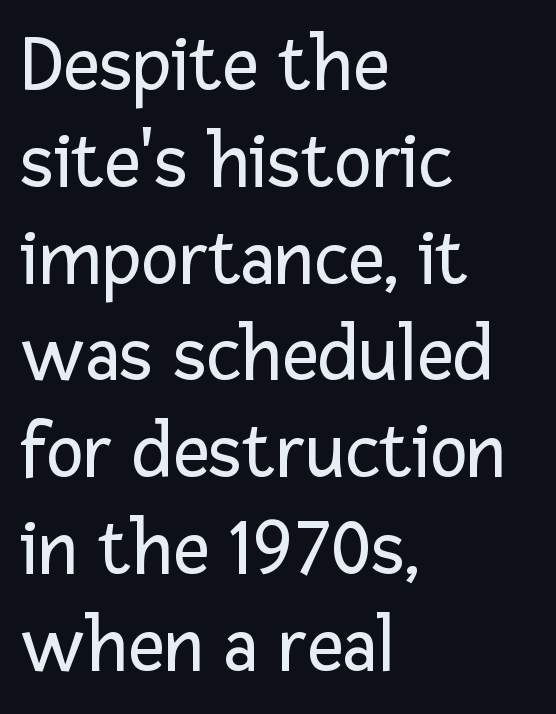
The face used here is proportionally spaced, like ordinary book or web type. Notice how the passage keeps a crisp vertical edge on the left only. The strip under each line holds only bare page. The weight tops out at a normal text grade. Stroke terminals: plain, sans-serif. This is roman type, the default non-slanted kind.
